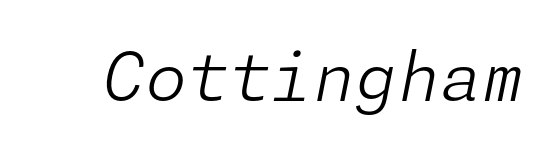
{"italic": "yes", "lean": "right", "slant_degrees": 11, "bold": "no", "weight": "light", "width": "normal", "stroke_contrast": "low", "x_height": "medium", "underline": "no", "letter_spacing": "normal", "letter_spacing_em": 0.0, "glyph_px": 68}
